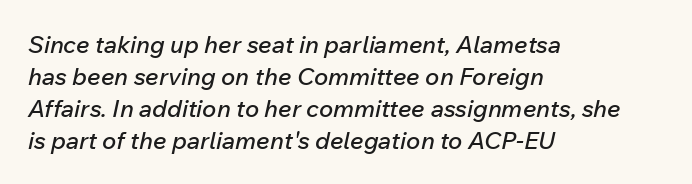
{"italic": "yes", "lean": "right", "slant_degrees": 12, "underline": "no", "align": "left", "line_spacing": "normal", "line_spacing_ratio": 1.33, "letter_spacing": "normal", "letter_spacing_em": 0.0, "glyph_px": 24}
